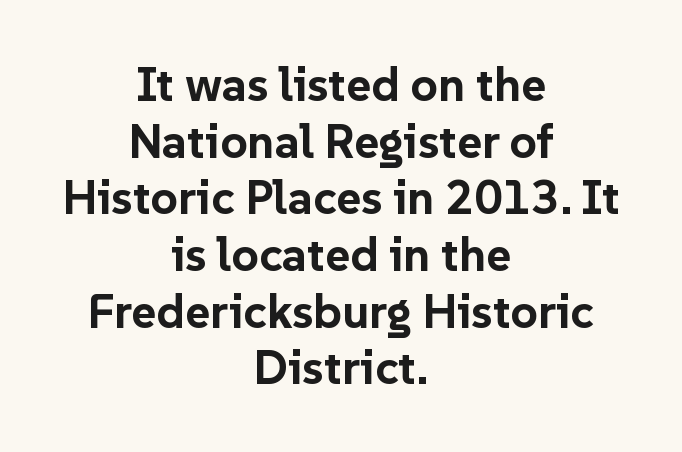
The image shows 48 px bold sans-serif type, upright; set centered, line spacing 1.18x, normal letter spacing, not underlined; low stroke contrast and a medium x-height.
